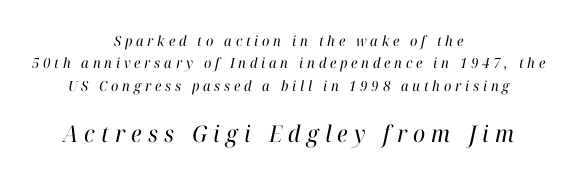
Q: Is the text bold? A: No.
Q: Is the text italic (slanted)? A: Yes, it leans right by about 12 degrees.
Q: Is the text underlined? A: No.
Q: How is the paragraph aligned? A: Centered.
Q: Is the spacing between letters normal or unusually wide? A: Unusually wide.
Q: Is the spacing between lines tight, normal or loose? A: Normal.
Q: Which block of text is set in a larger size, the first (top) or the second (bottom)? A: The second (bottom) one.
